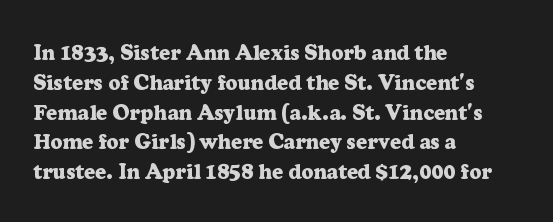
Q: Is the text bold? A: Yes.
Q: Is the text italic (slanted)? A: No, it is upright.
Q: Is the text underlined? A: No.
Q: How is the paragraph aligned? A: Left-aligned.
Q: Is the spacing between letters normal or unusually wide? A: Normal.
Q: Is the spacing between lines tight, normal or loose? A: Normal.
